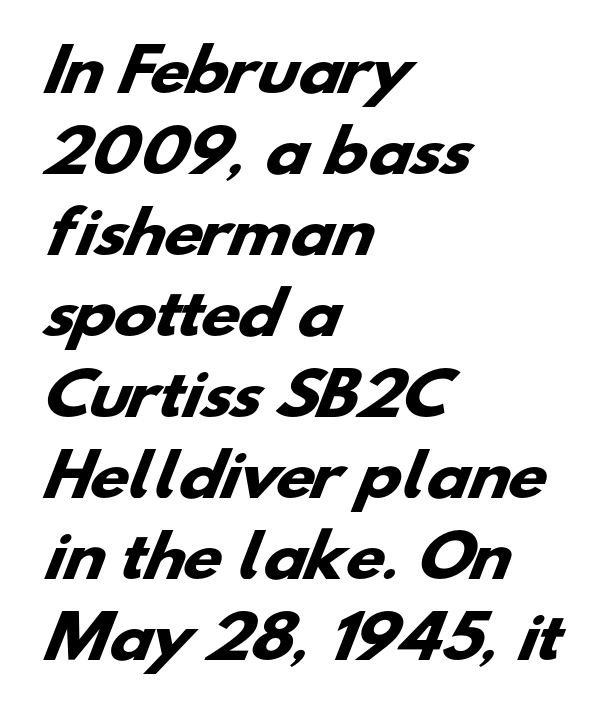
{"serif": "no", "bold": "yes", "weight": "heavy", "width": "wide", "stroke_contrast": "low", "x_height": "small", "monospaced": "no", "underline": "no", "align": "left", "line_spacing": "normal", "line_spacing_ratio": 1.42, "letter_spacing": "normal", "letter_spacing_em": 0.0, "glyph_px": 57}
